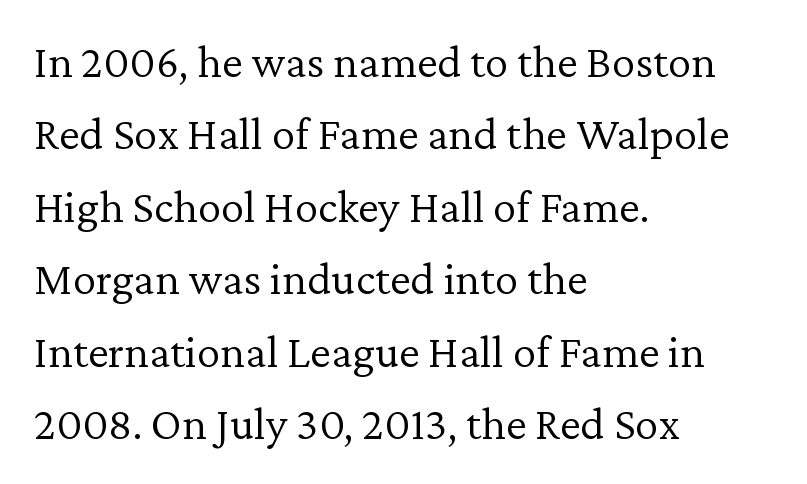
{"serif": "yes", "italic": "no", "bold": "no", "weight": "light", "width": "normal", "stroke_contrast": "low", "x_height": "medium", "monospaced": "no", "underline": "no", "align": "left", "line_spacing": "normal", "line_spacing_ratio": 1.54, "letter_spacing": "normal", "letter_spacing_em": 0.0, "glyph_px": 47}
